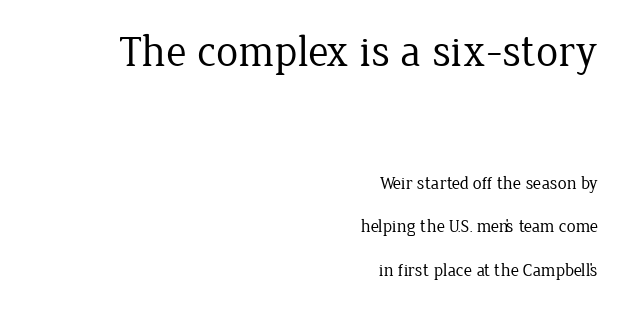
{"serif": "yes", "italic": "no", "bold": "no", "weight": "regular", "width": "normal", "stroke_contrast": "low", "x_height": "medium", "monospaced": "no", "underline": "no", "align": "right", "line_spacing": "loose", "line_spacing_ratio": 2.44, "letter_spacing": "normal", "letter_spacing_em": 0.0, "larger_block": "first", "size_ratio": 2.44, "glyph_px": 44}
